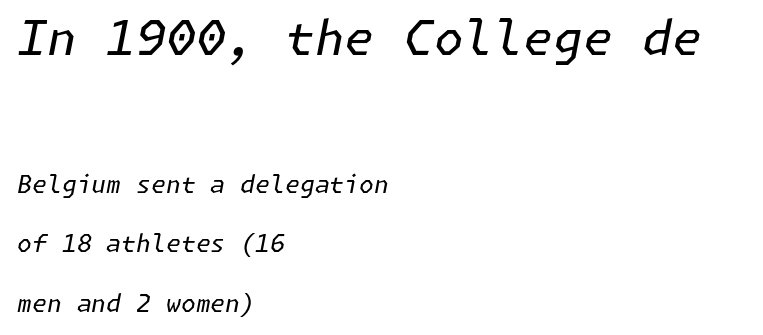
Q: Is the text bold? A: No.
Q: Is the text italic (slanted)? A: Yes, it leans right by about 11 degrees.
Q: Is the text underlined? A: No.
Q: How is the paragraph aligned? A: Left-aligned.
Q: Is the spacing between letters normal or unusually wide? A: Normal.
Q: Is the spacing between lines tight, normal or loose? A: Loose.
Q: Which block of text is set in a larger size, the first (top) or the second (bottom)? A: The first (top) one.
Q: Width (condensed, normal, or wide)? A: Normal.
Q: Stroke contrast? A: Low.
Q: x-height? A: Medium.
